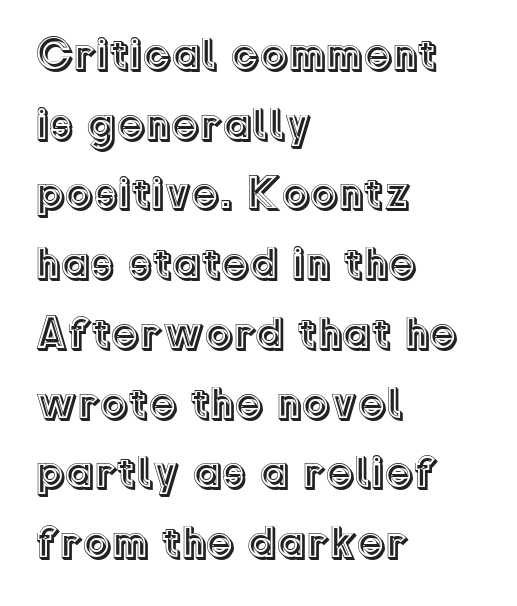
How are the letters spaced? Ordinarily, with no added tracking. Rendered with straight, roman letterforms. A typesetter would call this leading conventional body-copy spacing. The typesetter chose a ragged-right arrangement here. Has an underline been added? It has not.
